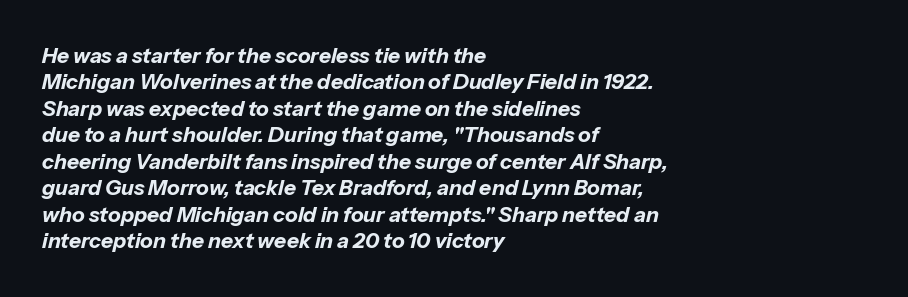
Look at the tracking — it's just the regular setting, nothing added. Reading down the block, your eye returns to a fixed left position each line. An italicized treatment has been applied to the whole sample. Chunky letters — that's bold for sure. Leading: standard.
